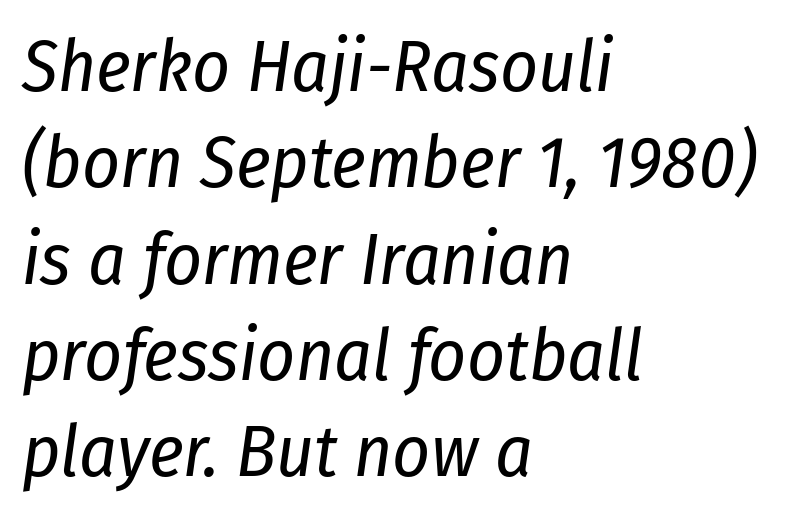
The image shows 73 px regular-weight, condensed type, italic (leaning right); set left-aligned, normal line spacing (1.32x), normal letter spacing, not underlined; low stroke contrast and a medium x-height.
